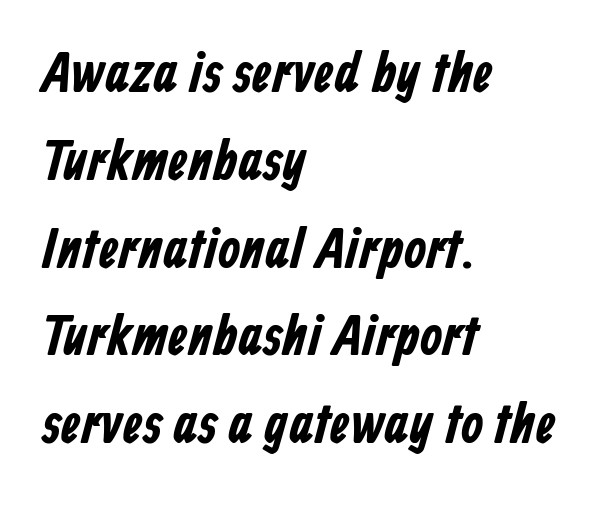
Q: Is the typeface a serif or a sans-serif typeface? A: Sans-serif.
Q: Is the text underlined? A: No.
Q: How is the paragraph aligned? A: Left-aligned.
Q: Is the spacing between letters normal or unusually wide? A: Normal.
Q: Is the spacing between lines tight, normal or loose? A: Normal.
Q: Width (condensed, normal, or wide)? A: Condensed.
Q: Stroke contrast? A: Low.
Q: x-height? A: Medium.
Q: Monospaced? A: No.
